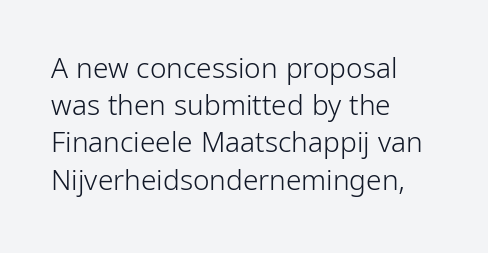
{"serif": "no", "italic": "no", "bold": "no", "weight": "light", "width": "condensed", "stroke_contrast": "low", "x_height": "medium", "monospaced": "no", "underline": "no", "align": "left", "line_spacing": "normal", "line_spacing_ratio": 1.33, "letter_spacing": "normal", "letter_spacing_em": 0.0, "glyph_px": 28}
